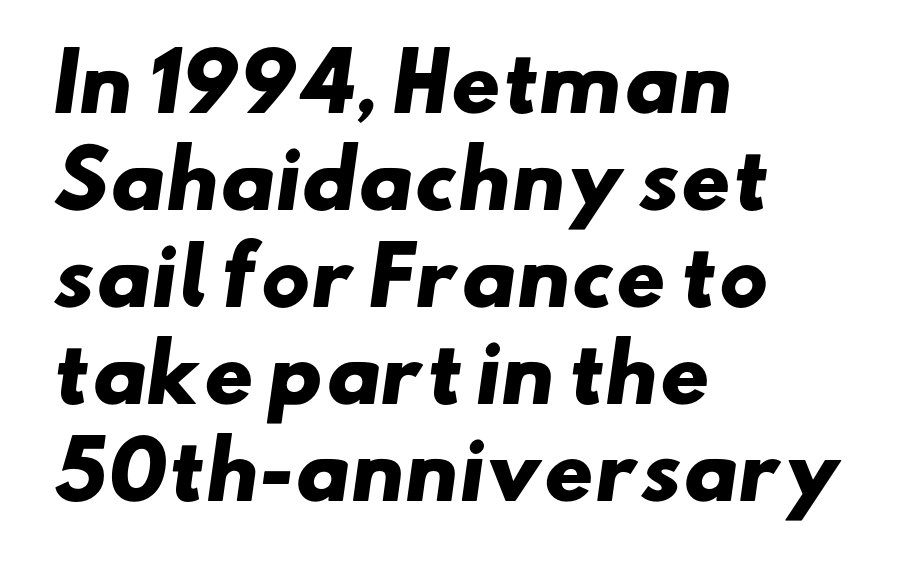
Heavy, bold letterforms. Regarding leading, the lines here are spaced in the standard way. Has an underline been added? It has not. Inter-character spacing is left at the font's built-in metrics. Each letter keeps its own natural width here, so spacing adapts to shape.
